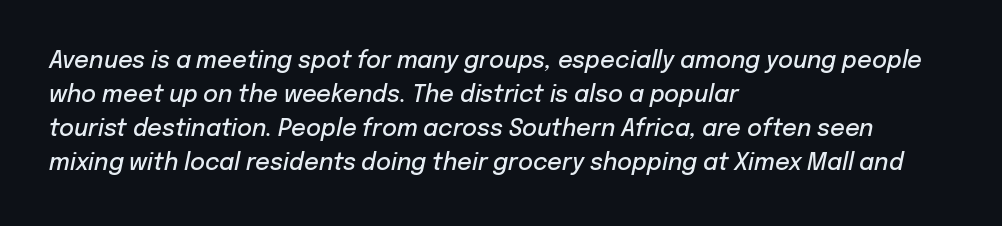
The image shows 23 px text type, italic (leaning right); set left-aligned, normal line spacing (1.48x), normal letter spacing, not underlined.
